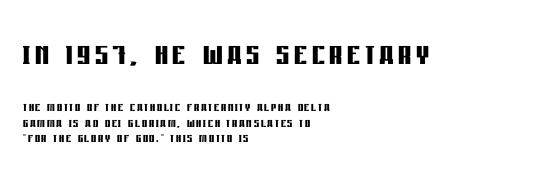
The image shows 41 px semibold, condensed sans-serif type, upright; set left-aligned, tight line spacing (0.96x), not underlined; the first (top) block is 2.56x larger; low stroke contrast and a large x-height.
